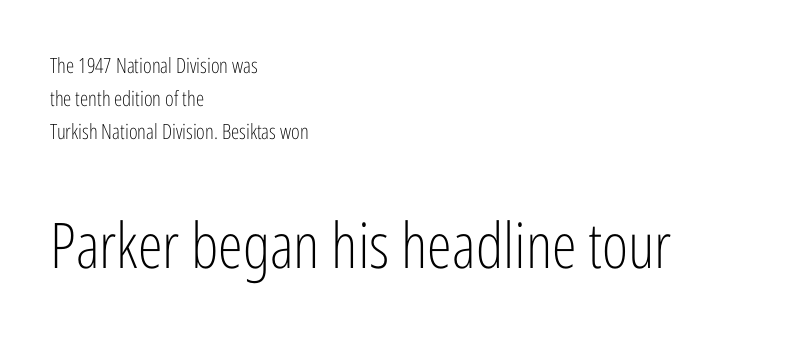
Q: Is the text bold? A: No.
Q: Is the text italic (slanted)? A: No, it is upright.
Q: Is the typeface a serif or a sans-serif typeface? A: Sans-serif.
Q: Is the text underlined? A: No.
Q: How is the paragraph aligned? A: Left-aligned.
Q: Is the spacing between letters normal or unusually wide? A: Normal.
Q: Is the spacing between lines tight, normal or loose? A: Normal.
Q: Which block of text is set in a larger size, the first (top) or the second (bottom)? A: The second (bottom) one.
Q: Width (condensed, normal, or wide)? A: Condensed.
Q: Stroke contrast? A: Low.
Q: x-height? A: Medium.
Q: Monospaced? A: No.
